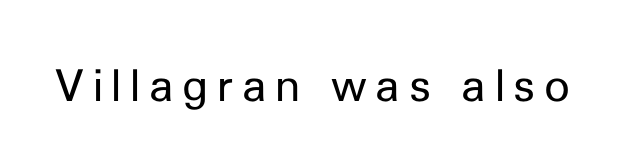
Q: Is the text bold? A: No.
Q: Is the text italic (slanted)? A: No, it is upright.
Q: Is the typeface a serif or a sans-serif typeface? A: Sans-serif.
Q: Is the text underlined? A: No.
Q: Is the spacing between letters normal or unusually wide? A: Unusually wide.
Q: Width (condensed, normal, or wide)? A: Normal.
Q: Stroke contrast? A: Low.
Q: x-height? A: Medium.
Q: Monospaced? A: No.
